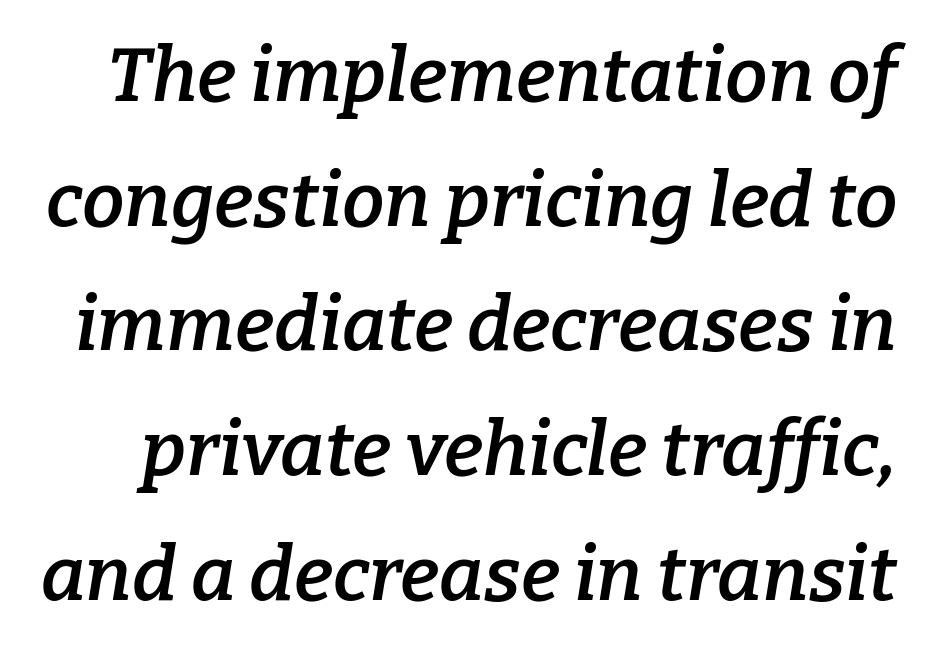
{"serif": "yes", "italic": "yes", "lean": "right", "slant_degrees": 9, "bold": "semi", "weight": "semibold", "width": "normal", "stroke_contrast": "low", "x_height": "medium", "monospaced": "no", "underline": "no", "line_spacing": "normal", "line_spacing_ratio": 1.64, "letter_spacing": "normal", "letter_spacing_em": 0.0, "glyph_px": 76}
